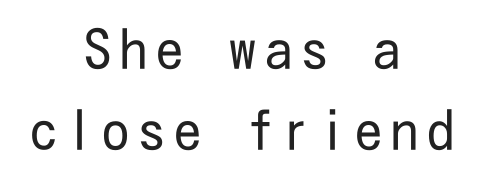
{"serif": "no", "italic": "no", "bold": "no", "weight": "regular", "width": "condensed", "stroke_contrast": "low", "x_height": "medium", "underline": "no", "align": "center", "line_spacing": "normal", "line_spacing_ratio": 1.5, "glyph_px": 54}
